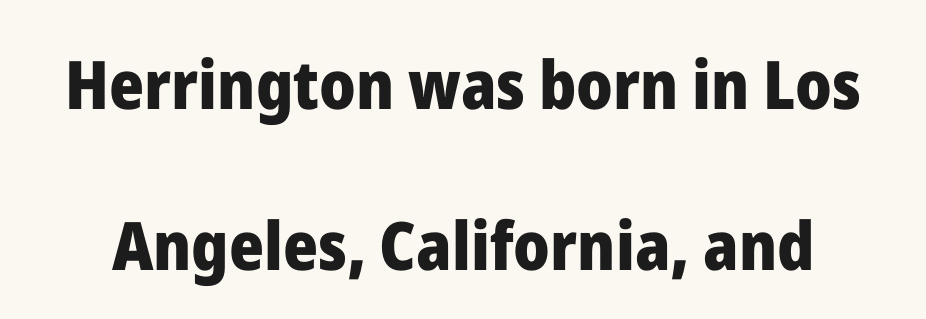
{"serif": "no", "italic": "no", "bold": "yes", "weight": "heavy", "width": "normal", "stroke_contrast": "low", "x_height": "medium", "monospaced": "no", "underline": "no", "line_spacing": "loose", "line_spacing_ratio": 2.4, "letter_spacing": "normal", "letter_spacing_em": 0.0, "glyph_px": 67}
